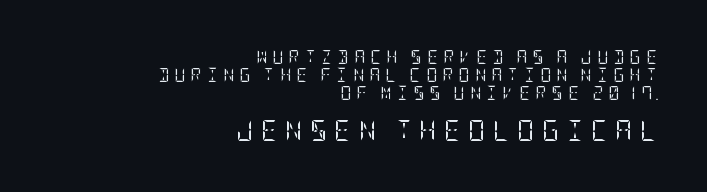
Descenders are the only things crossing below the line. Scale increases going downward across the two blocks. Between one letter and the next there's a generous, obvious gap. These lines stack with their right ends in a neat column.
